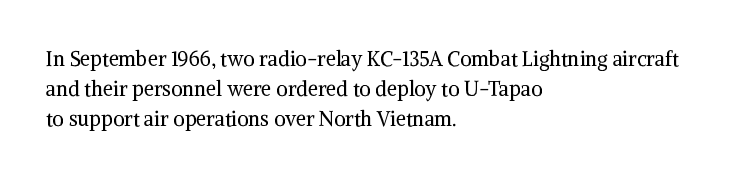
Q: Is the text bold? A: No.
Q: Is the text italic (slanted)? A: No, it is upright.
Q: Is the text underlined? A: No.
Q: How is the paragraph aligned? A: Left-aligned.
Q: Is the spacing between letters normal or unusually wide? A: Normal.
Q: Is the spacing between lines tight, normal or loose? A: Normal.
